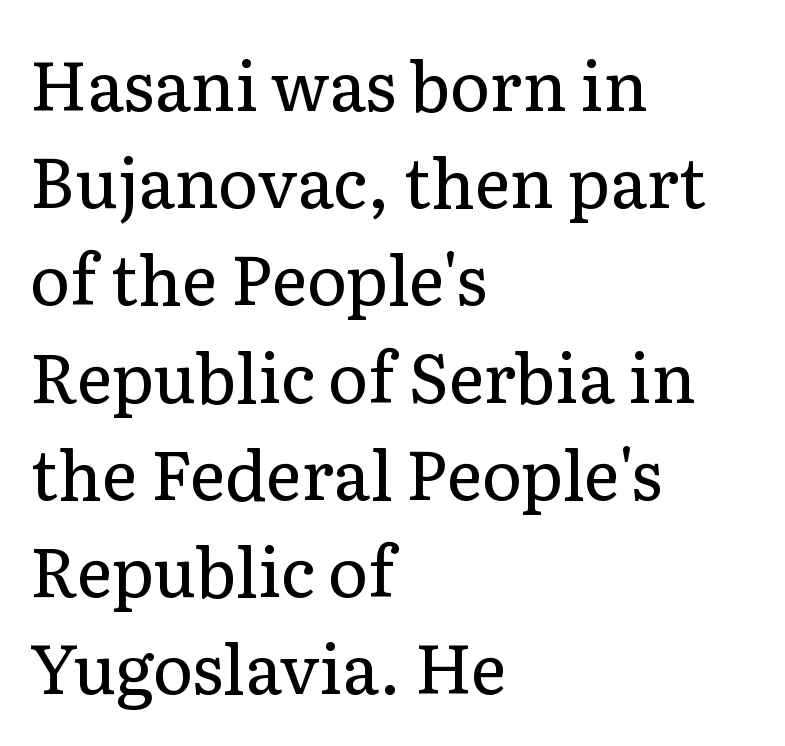
The image shows 68 px regular-weight serif type, upright; set left-aligned, normal line spacing (1.43x), normal letter spacing, not underlined; low stroke contrast and a medium x-height.
